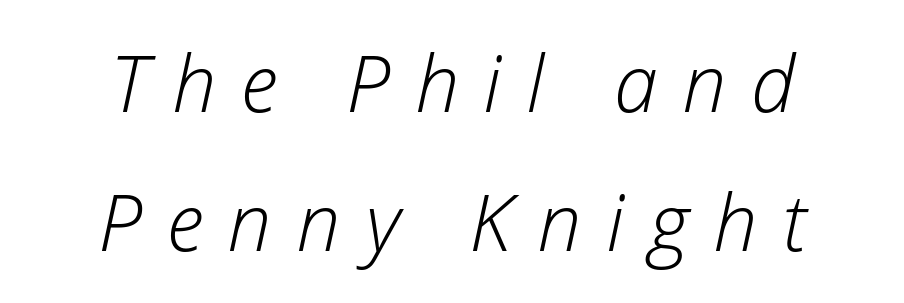
{"italic": "yes", "lean": "right", "slant_degrees": 12, "bold": "no", "weight": "light", "width": "normal", "stroke_contrast": "low", "x_height": "medium", "monospaced": "no", "underline": "no", "align": "center", "line_spacing_ratio": 1.76, "letter_spacing": "wide", "letter_spacing_em": 0.31, "glyph_px": 79}
